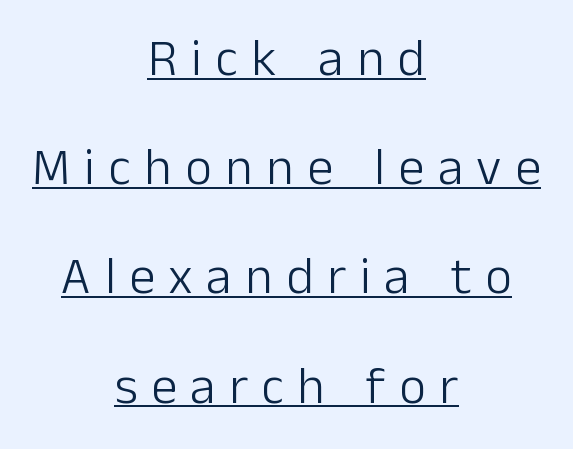
Q: Is the text bold? A: No.
Q: Is the text italic (slanted)? A: No, it is upright.
Q: Is the typeface a serif or a sans-serif typeface? A: Sans-serif.
Q: Is the text underlined? A: Yes.
Q: How is the paragraph aligned? A: Centered.
Q: Is the spacing between letters normal or unusually wide? A: Unusually wide.
Q: Is the spacing between lines tight, normal or loose? A: Loose.
Q: Width (condensed, normal, or wide)? A: Normal.
Q: Stroke contrast? A: Low.
Q: x-height? A: Medium.
Q: Monospaced? A: No.
